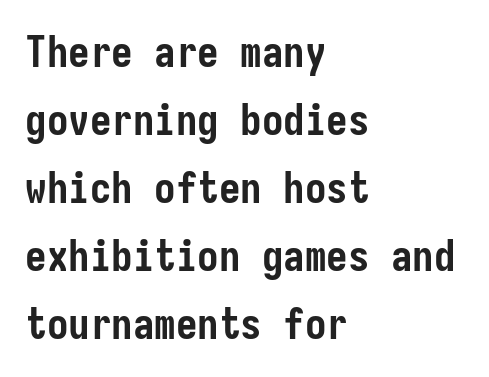
Q: Is the text bold? A: Yes.
Q: Is the text italic (slanted)? A: No, it is upright.
Q: Is the typeface a serif or a sans-serif typeface? A: Sans-serif.
Q: Is the text underlined? A: No.
Q: How is the paragraph aligned? A: Left-aligned.
Q: Is the spacing between letters normal or unusually wide? A: Normal.
Q: Is the spacing between lines tight, normal or loose? A: Normal.
Q: Width (condensed, normal, or wide)? A: Condensed.
Q: Stroke contrast? A: Low.
Q: x-height? A: Medium.
